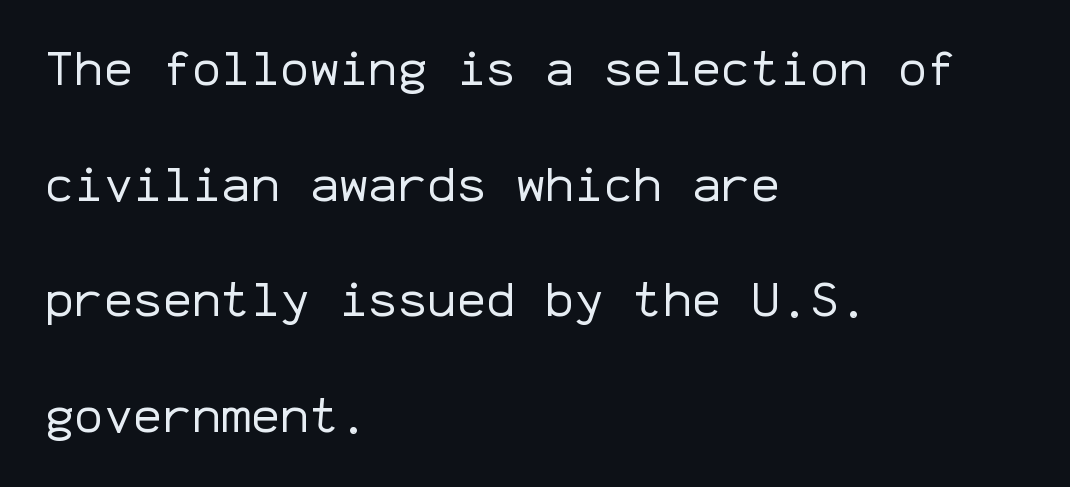
The glyphs are unaccompanied by any horizontal stroke below them. Summary of weight: not heavy and not bold. There is no visible air inserted between adjacent glyphs. Serifs: no, the terminals of the letterforms are clean. Nope, not italic — everything's standing straight. Line starts are locked; line ends wander.
